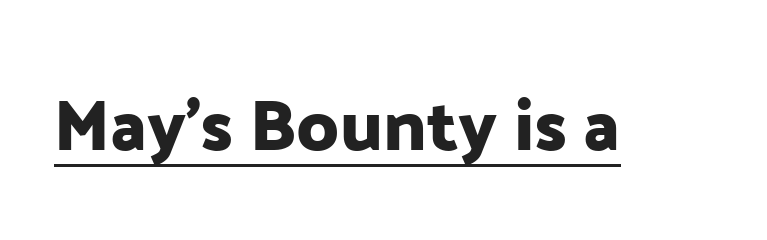
Q: Is the text italic (slanted)? A: No, it is upright.
Q: Is the typeface a serif or a sans-serif typeface? A: Sans-serif.
Q: Is the text underlined? A: Yes.
Q: Is the spacing between letters normal or unusually wide? A: Normal.
Q: Width (condensed, normal, or wide)? A: Normal.
Q: Stroke contrast? A: Low.
Q: x-height? A: Medium.
Q: Monospaced? A: No.
